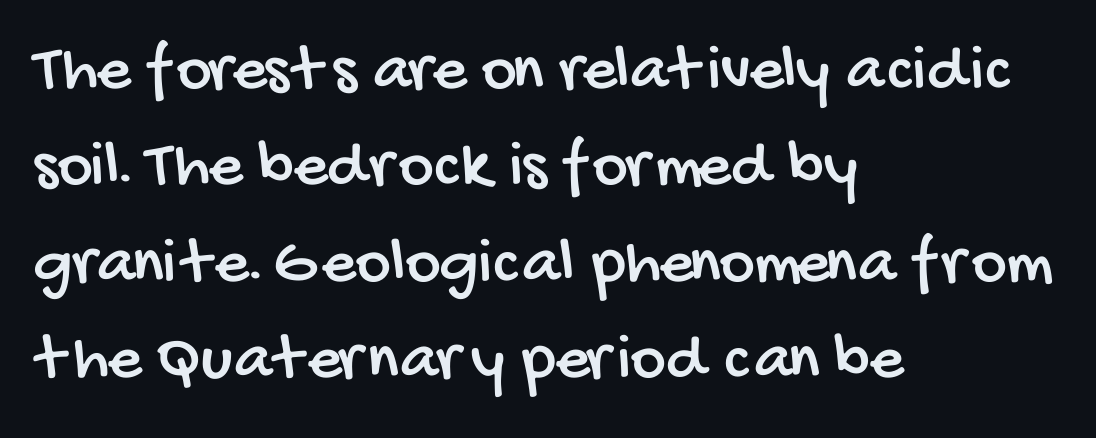
The image shows 67 px condensed sans-serif type; set left-aligned, normal line spacing (1.44x), normal letter spacing, not underlined; low stroke contrast and a large x-height.
